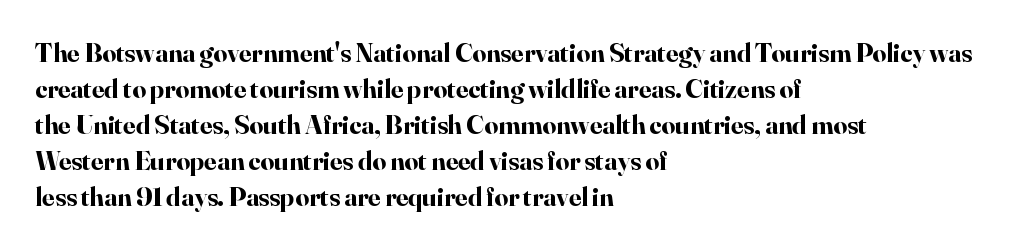
The image shows 27 px bold type, upright; set left-aligned, normal line spacing (1.33x), normal letter spacing, not underlined.
